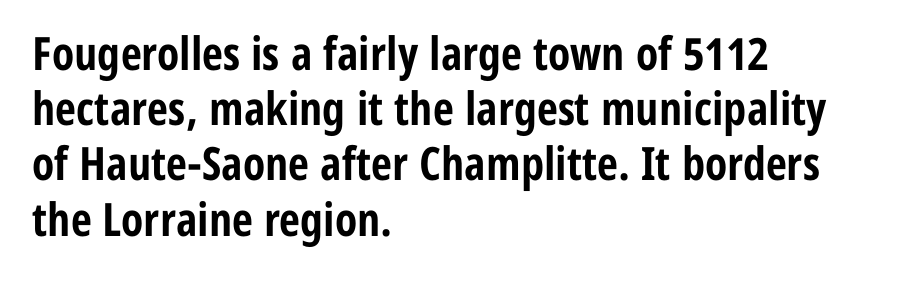
The image shows 46 px bold, condensed sans-serif type, upright; set left-aligned, line spacing 1.2x, normal letter spacing, not underlined; low stroke contrast and a medium x-height.
